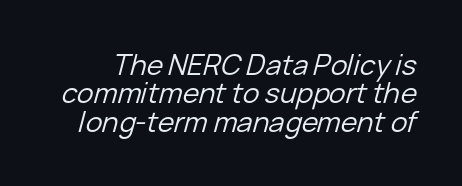
{"italic": "yes", "lean": "right", "slant_degrees": 15, "bold": "no", "weight": "regular", "width": "normal", "stroke_contrast": "low", "x_height": "medium", "monospaced": "no", "underline": "no", "line_spacing": "tight", "line_spacing_ratio": 1.01, "letter_spacing": "normal", "letter_spacing_em": 0.0, "glyph_px": 28}
